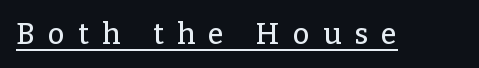
Q: Is the text italic (slanted)? A: No, it is upright.
Q: Is the typeface a serif or a sans-serif typeface? A: Serif.
Q: Is the text underlined? A: Yes.
Q: Is the spacing between letters normal or unusually wide? A: Unusually wide.
Q: Width (condensed, normal, or wide)? A: Normal.
Q: Stroke contrast? A: Low.
Q: x-height? A: Medium.
Q: Monospaced? A: No.
